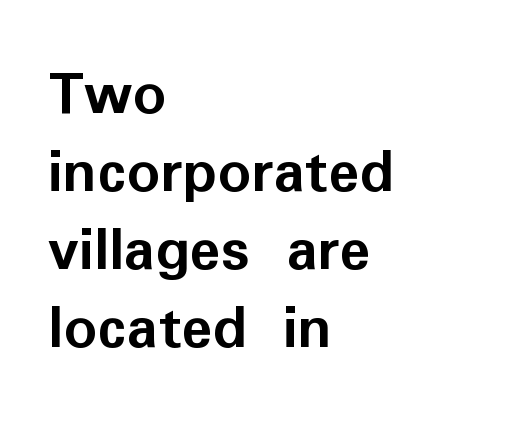
The image shows 65 px semibold sans-serif type, upright; set left-aligned, line spacing 1.2x, normal letter spacing, not underlined; low stroke contrast and a medium x-height.
